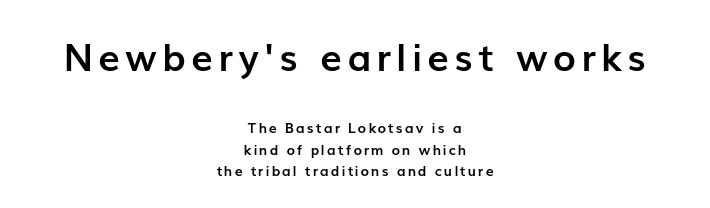
Q: Is the text bold? A: Yes.
Q: Is the text italic (slanted)? A: No, it is upright.
Q: Is the typeface a serif or a sans-serif typeface? A: Sans-serif.
Q: Is the text underlined? A: No.
Q: How is the paragraph aligned? A: Centered.
Q: Is the spacing between lines tight, normal or loose? A: Normal.
Q: Which block of text is set in a larger size, the first (top) or the second (bottom)? A: The first (top) one.
Q: Width (condensed, normal, or wide)? A: Normal.
Q: Stroke contrast? A: Low.
Q: x-height? A: Medium.
Q: Monospaced? A: No.
